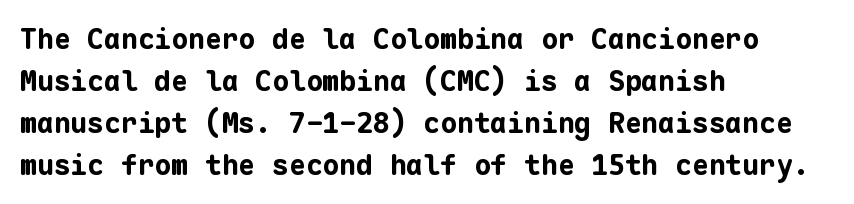
{"serif": "no", "italic": "no", "bold": "yes", "weight": "bold", "width": "normal", "stroke_contrast": "low", "x_height": "medium", "monospaced": "yes", "underline": "no", "align": "left", "line_spacing": "normal", "line_spacing_ratio": 1.5, "letter_spacing": "normal", "letter_spacing_em": 0.0, "glyph_px": 28}
